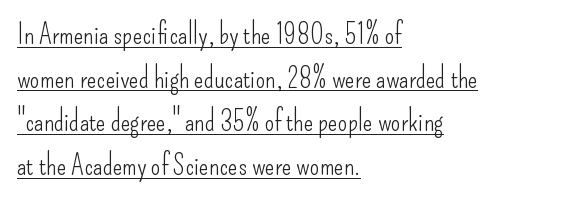
Stem width sits at or under what a default text font uses. A typographer would call this underscored text. Typeset ragged right — the left edge is the straight one. You could not count columns in this text — the font is proportionally spaced. The typography opts for an upright posture over an oblique one. Leading matches the norm, producing a regular column.
